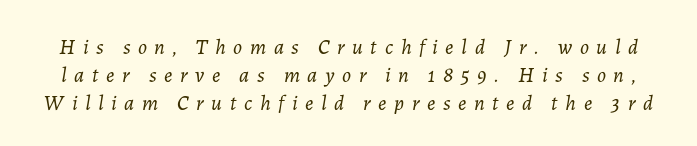
The image shows 21 px text type, italic (leaning right); set normal line spacing (1.33x), unusually wide letter spacing (+0.36 em), not underlined.
